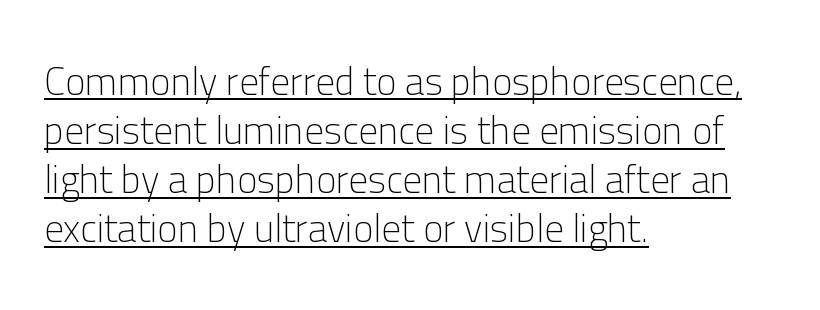
Q: Is the text bold? A: No.
Q: Is the text italic (slanted)? A: No, it is upright.
Q: Is the typeface a serif or a sans-serif typeface? A: Sans-serif.
Q: Is the text underlined? A: Yes.
Q: How is the paragraph aligned? A: Left-aligned.
Q: Is the spacing between letters normal or unusually wide? A: Normal.
Q: Is the spacing between lines tight, normal or loose? A: Normal.
Q: Width (condensed, normal, or wide)? A: Normal.
Q: Stroke contrast? A: Low.
Q: x-height? A: Medium.
Q: Monospaced? A: No.
